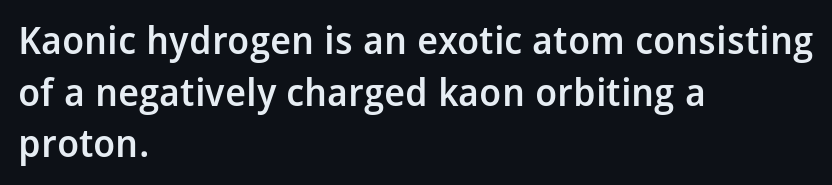
{"serif": "no", "italic": "no", "bold": "semi", "weight": "semibold", "width": "normal", "stroke_contrast": "low", "x_height": "medium", "monospaced": "no", "underline": "no", "align": "left", "line_spacing": "normal", "line_spacing_ratio": 1.36, "letter_spacing": "normal", "letter_spacing_em": 0.0, "glyph_px": 38}
